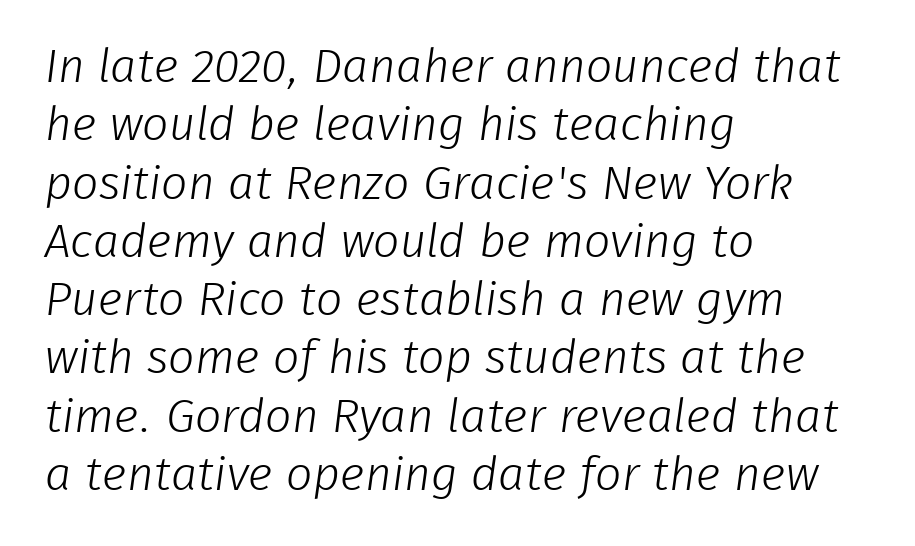
Q: Is the text bold? A: No.
Q: Is the typeface a serif or a sans-serif typeface? A: Sans-serif.
Q: Is the text underlined? A: No.
Q: How is the paragraph aligned? A: Left-aligned.
Q: Is the spacing between letters normal or unusually wide? A: Normal.
Q: Width (condensed, normal, or wide)? A: Normal.
Q: Stroke contrast? A: Low.
Q: x-height? A: Medium.
Q: Monospaced? A: No.
